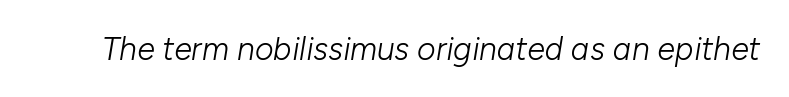
Q: Is the text bold? A: No.
Q: Is the text italic (slanted)? A: Yes, it leans right by about 10 degrees.
Q: Is the text underlined? A: No.
Q: Is the spacing between letters normal or unusually wide? A: Normal.
Q: Width (condensed, normal, or wide)? A: Normal.
Q: Stroke contrast? A: Low.
Q: x-height? A: Medium.
Q: Monospaced? A: No.
